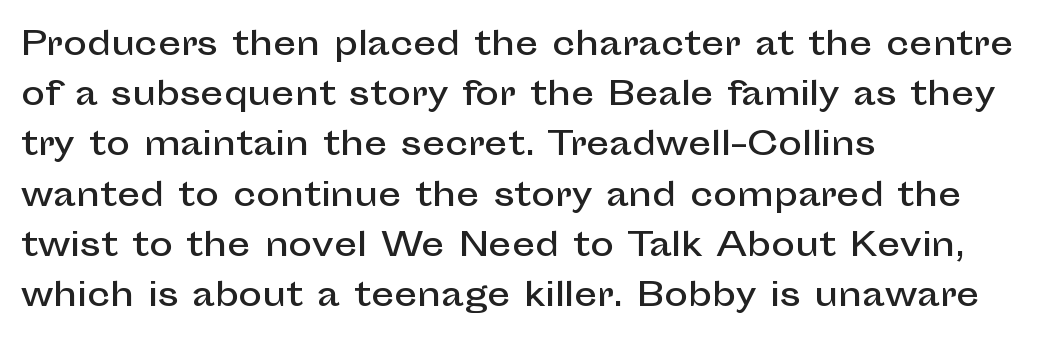
Do the characters align in a grid? No, the font is proportional. Style check: upright. You can tell from the bare stems that sans-serif type was used. This sample is left-justified, so line endings fall wherever the words run out. The gaps between neighbouring characters are ordinary and unremarkable. Interline gaps are of average width in this sample.
